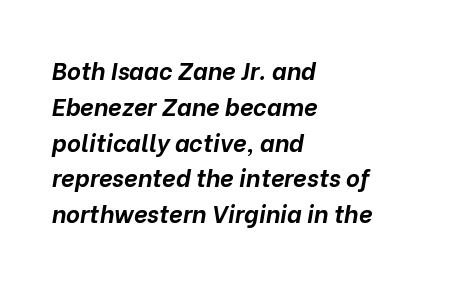
{"italic": "yes", "lean": "right", "slant_degrees": 10, "bold": "yes", "underline": "no", "align": "left", "line_spacing": "normal", "line_spacing_ratio": 1.49, "letter_spacing": "normal", "letter_spacing_em": 0.0, "glyph_px": 24}
